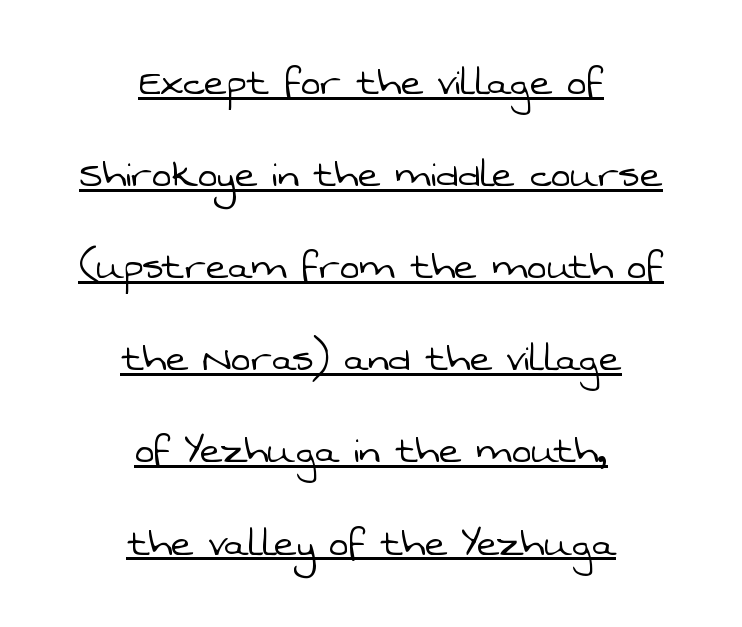
Q: Is the text bold? A: No.
Q: Is the typeface a serif or a sans-serif typeface? A: Sans-serif.
Q: Is the text underlined? A: Yes.
Q: How is the paragraph aligned? A: Centered.
Q: Is the spacing between letters normal or unusually wide? A: Normal.
Q: Is the spacing between lines tight, normal or loose? A: Loose.
Q: Width (condensed, normal, or wide)? A: Normal.
Q: Stroke contrast? A: Low.
Q: x-height? A: Medium.
Q: Monospaced? A: No.
